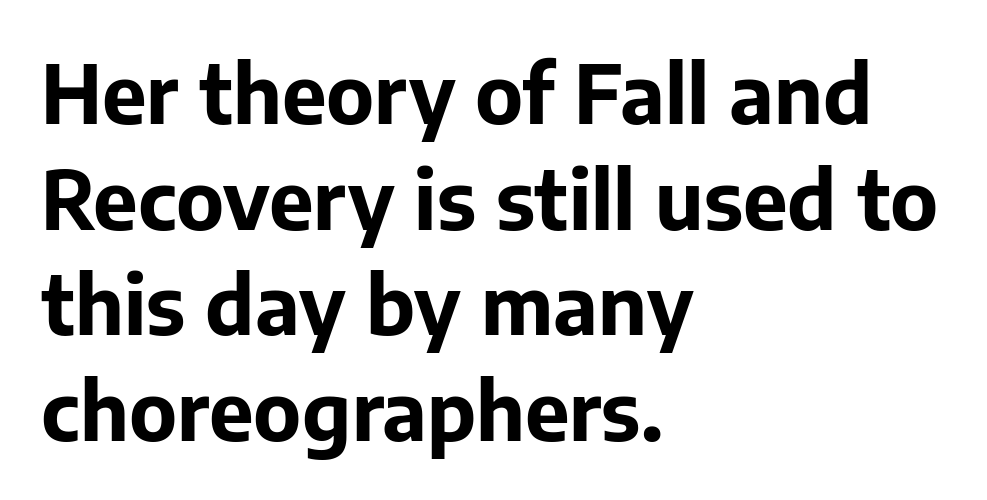
The face used here is a sans, in the tradition of grotesques and geometrics. A classic flush-left, rag-right setting is used for this passage. Glyph-to-glyph distance matches everyday printed text. Decoration check: the copy has no underline. Leading: standard. Summary of weight: heavy, a full bold.
